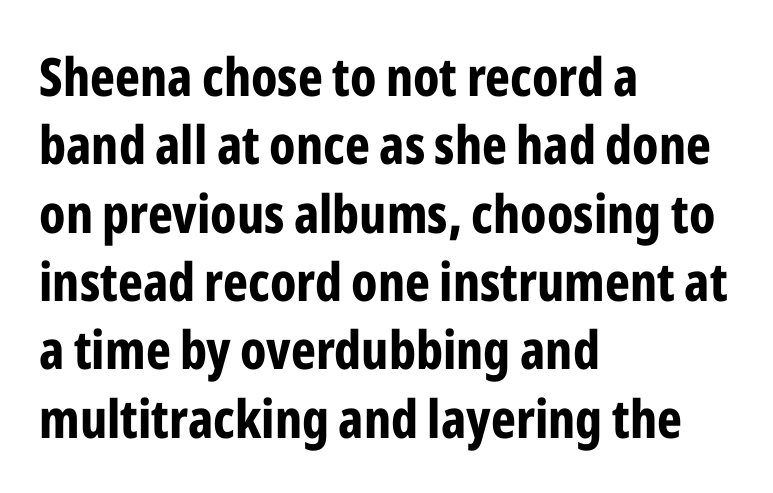
{"serif": "no", "italic": "no", "bold": "yes", "weight": "bold", "width": "condensed", "stroke_contrast": "low", "x_height": "medium", "monospaced": "no", "underline": "no", "align": "left", "line_spacing": "normal", "line_spacing_ratio": 1.29, "letter_spacing": "normal", "letter_spacing_em": 0.0, "glyph_px": 53}
